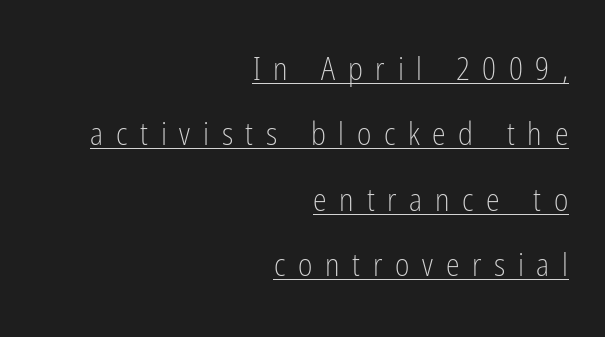
The rendering uses natural spacing where letterforms have individual widths. The horizontal fit of the characters is loose and conspicuously gappy. One glance says open: line gaps are wider than usual. This sample is right-justified, so line beginnings fall wherever the words allow.
